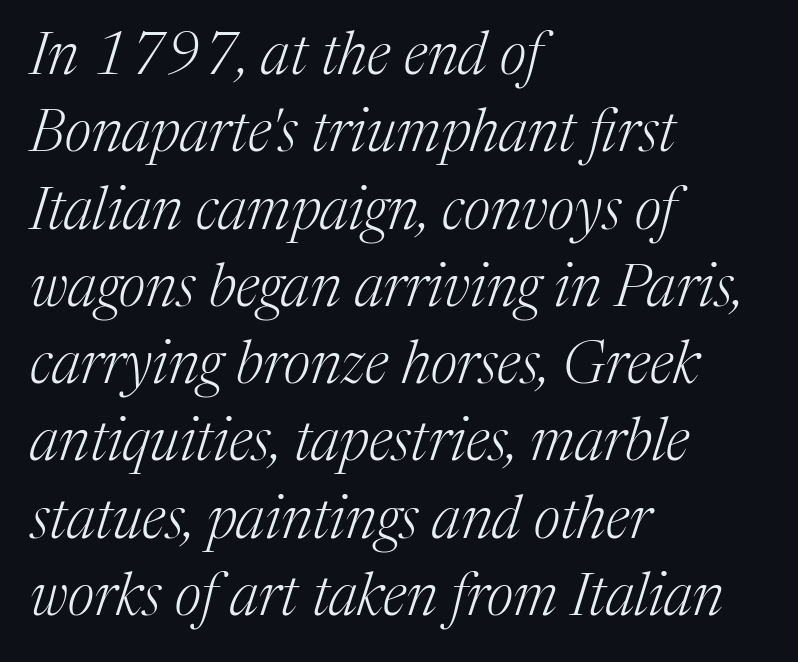
Q: Is the text bold? A: No.
Q: Is the text italic (slanted)? A: Yes, it leans right by about 17 degrees.
Q: Is the typeface a serif or a sans-serif typeface? A: Serif.
Q: Is the text underlined? A: No.
Q: How is the paragraph aligned? A: Left-aligned.
Q: Is the spacing between letters normal or unusually wide? A: Normal.
Q: Is the spacing between lines tight, normal or loose? A: Normal.
Q: Width (condensed, normal, or wide)? A: Normal.
Q: Stroke contrast? A: Medium.
Q: x-height? A: Medium.
Q: Monospaced? A: No.
